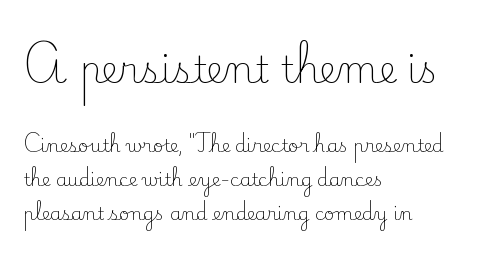
The image shows 37 px light serif type, upright; set left-aligned, loose line spacing (1.9x), normal letter spacing, not underlined; the first (top) block is 2.06x larger; low stroke contrast and a small x-height.
